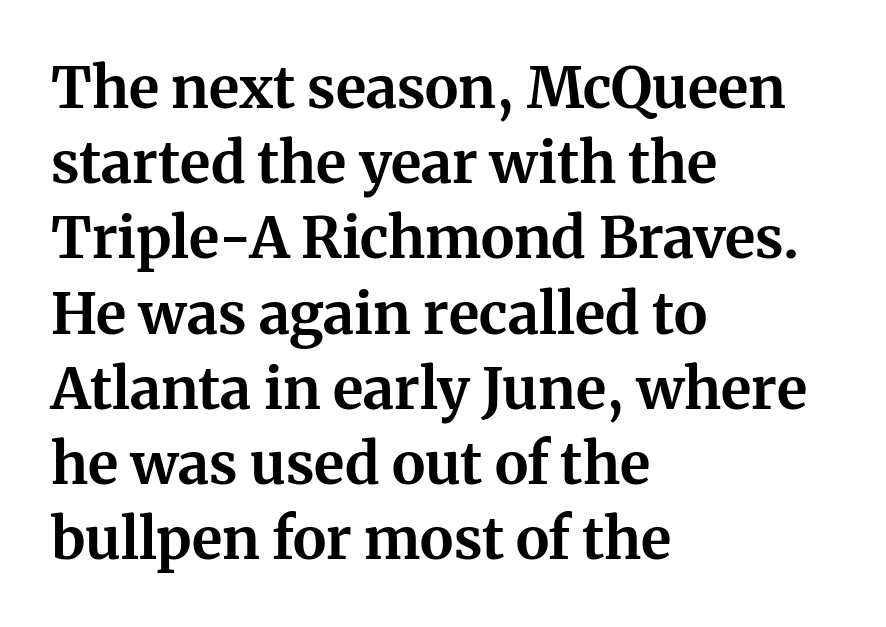
The image shows 57 px bold serif type, upright; set left-aligned, normal line spacing (1.32x), normal letter spacing, not underlined; medium stroke contrast and a medium x-height.
